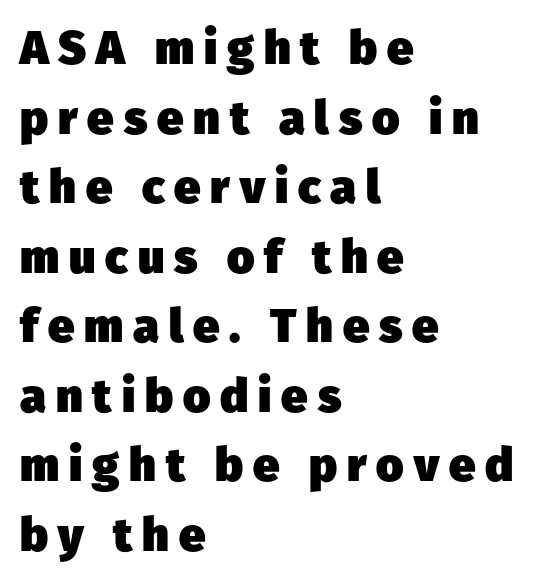
The image shows 47 px heavy sans-serif type; set left-aligned, normal line spacing (1.48x), unusually wide letter spacing (+0.21 em), not underlined; low stroke contrast and a medium x-height.
